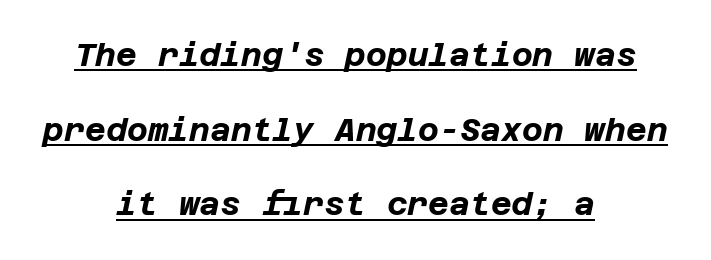
The image shows 32 px bold type, italic (leaning right); set centered, loose line spacing (2.33x), normal letter spacing, underlined; low stroke contrast and a large x-height.
